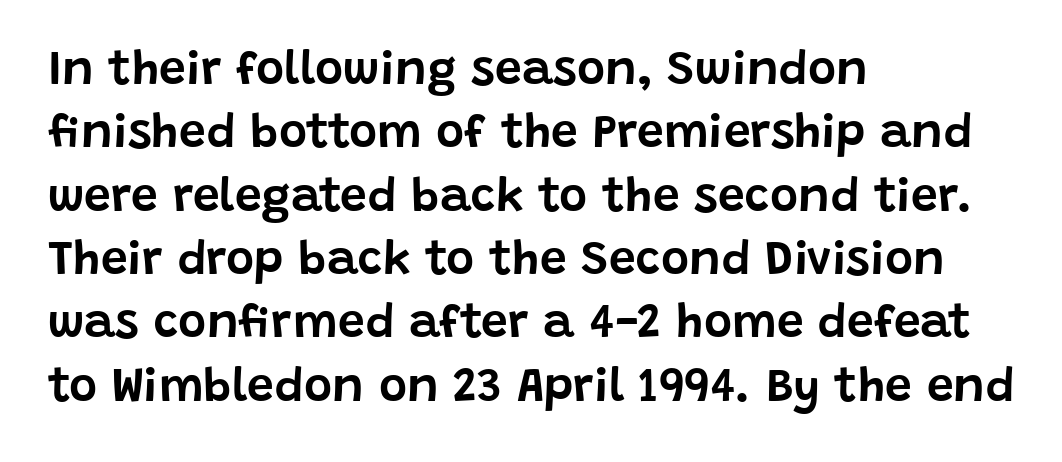
Q: Is the text italic (slanted)? A: No, it is upright.
Q: Is the typeface a serif or a sans-serif typeface? A: Sans-serif.
Q: Is the text underlined? A: No.
Q: How is the paragraph aligned? A: Left-aligned.
Q: Is the spacing between letters normal or unusually wide? A: Normal.
Q: Is the spacing between lines tight, normal or loose? A: Normal.
Q: Width (condensed, normal, or wide)? A: Normal.
Q: Stroke contrast? A: Low.
Q: x-height? A: Large.
Q: Monospaced? A: No.
